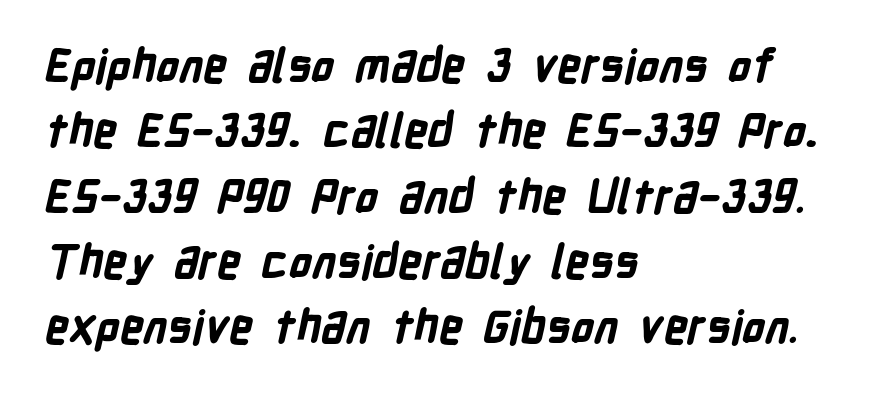
{"serif": "no", "bold": "yes", "weight": "bold", "width": "condensed", "stroke_contrast": "low", "x_height": "medium", "monospaced": "no", "underline": "no", "align": "left", "line_spacing": "normal", "line_spacing_ratio": 1.42, "letter_spacing": "normal", "letter_spacing_em": 0.0, "glyph_px": 46}
